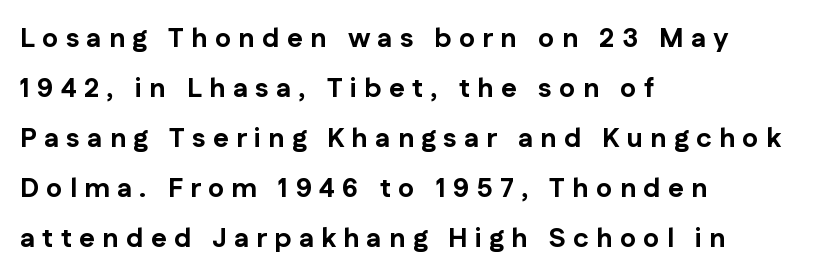
Between one letter and the next there's a generous, obvious gap. Line beginnings align vertically; line endings do not. Beneath every word, the page is bare. Vertical strokes here are truly vertical. The rendering uses a bold face; every stroke is thick and dark.
